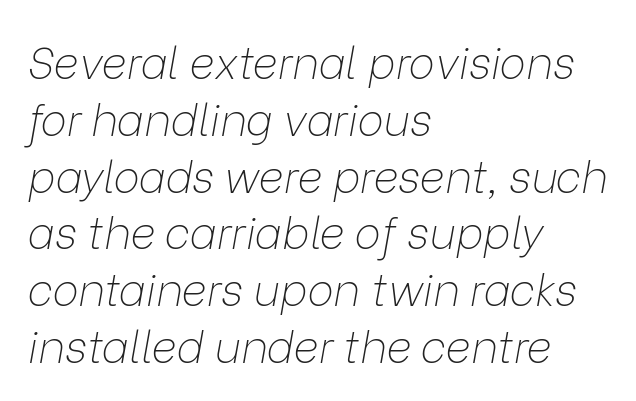
Q: Is the text bold? A: No.
Q: Is the text italic (slanted)? A: Yes, it leans right by about 9 degrees.
Q: Is the text underlined? A: No.
Q: How is the paragraph aligned? A: Left-aligned.
Q: Is the spacing between letters normal or unusually wide? A: Normal.
Q: Is the spacing between lines tight, normal or loose? A: Normal.
Q: Width (condensed, normal, or wide)? A: Normal.
Q: Stroke contrast? A: Low.
Q: x-height? A: Medium.
Q: Monospaced? A: No.
